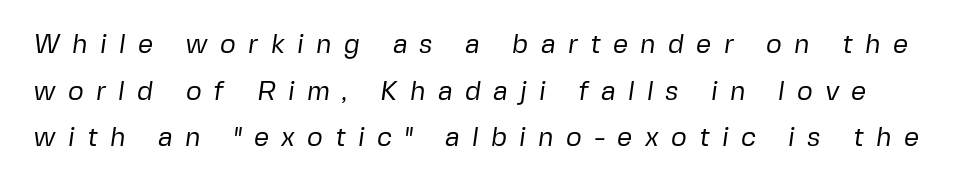
The image shows 27 px text type; set line spacing 1.73x, unusually wide letter spacing (+0.45 em), not underlined.
